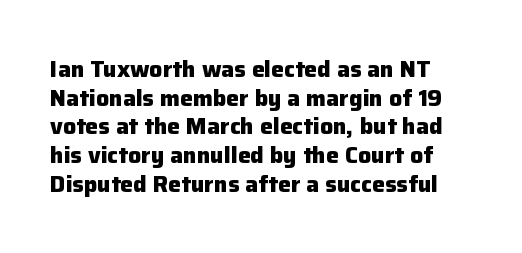
Q: Is the text bold? A: Yes.
Q: Is the text italic (slanted)? A: No, it is upright.
Q: Is the text underlined? A: No.
Q: How is the paragraph aligned? A: Left-aligned.
Q: Is the spacing between letters normal or unusually wide? A: Normal.
Q: Is the spacing between lines tight, normal or loose? A: Normal.
